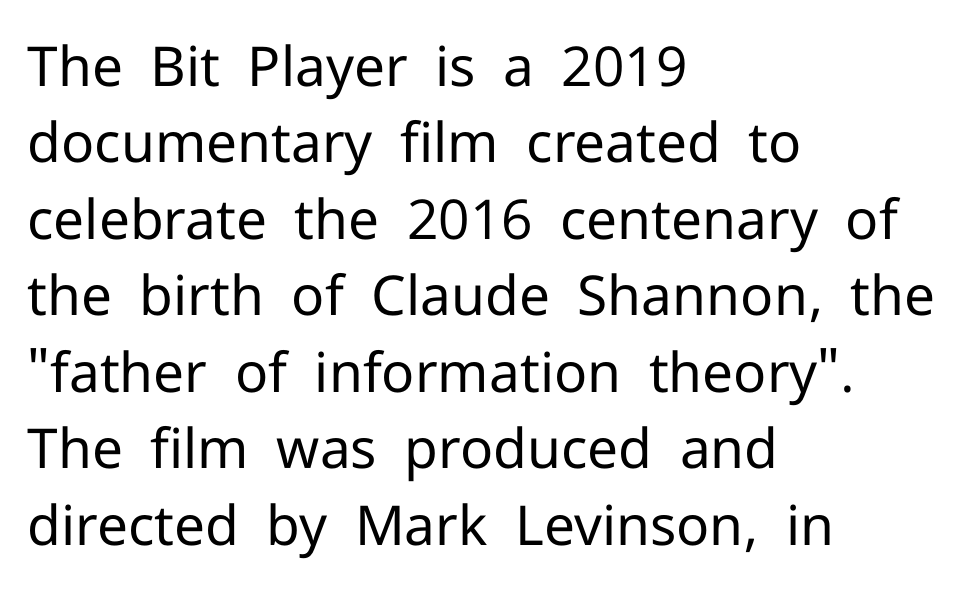
{"serif": "no", "italic": "no", "bold": "no", "weight": "regular", "width": "normal", "stroke_contrast": "low", "x_height": "medium", "monospaced": "no", "underline": "no", "align": "left", "line_spacing": "normal", "line_spacing_ratio": 1.39, "letter_spacing": "normal", "letter_spacing_em": 0.0, "glyph_px": 55}
